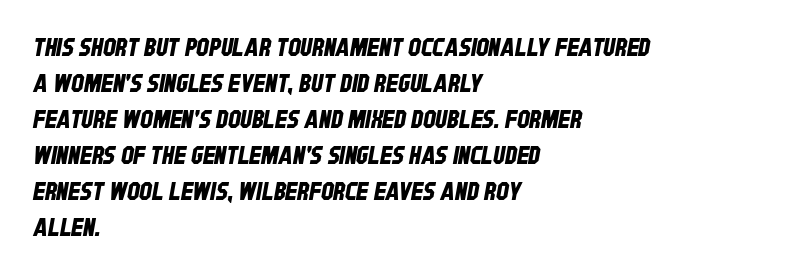
{"underline": "no", "align": "left", "line_spacing": "normal", "line_spacing_ratio": 1.44, "letter_spacing": "normal", "letter_spacing_em": 0.0, "glyph_px": 25}
